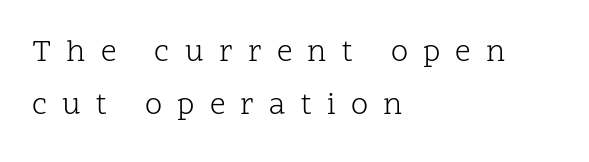
Q: Is the text bold? A: No.
Q: Is the text italic (slanted)? A: No, it is upright.
Q: Is the typeface a serif or a sans-serif typeface? A: Serif.
Q: Is the text underlined? A: No.
Q: How is the paragraph aligned? A: Left-aligned.
Q: Is the spacing between letters normal or unusually wide? A: Unusually wide.
Q: Width (condensed, normal, or wide)? A: Normal.
Q: Stroke contrast? A: Low.
Q: x-height? A: Medium.
Q: Monospaced? A: No.
